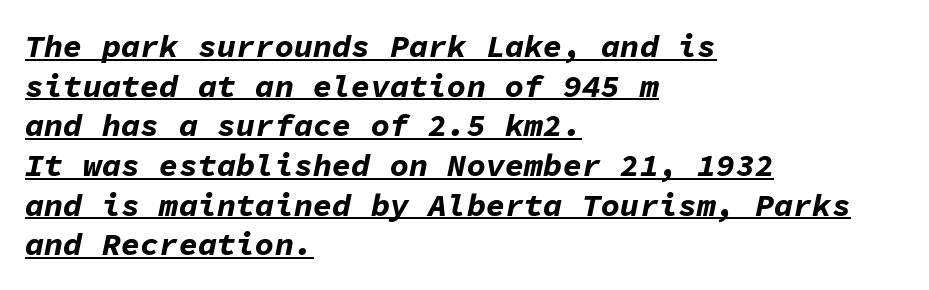
{"italic": "yes", "lean": "right", "slant_degrees": 11, "bold": "yes", "weight": "bold", "width": "normal", "stroke_contrast": "low", "x_height": "medium", "monospaced": "yes", "underline": "yes", "align": "left", "line_spacing_ratio": 1.24, "letter_spacing": "normal", "letter_spacing_em": 0.0, "glyph_px": 32}
